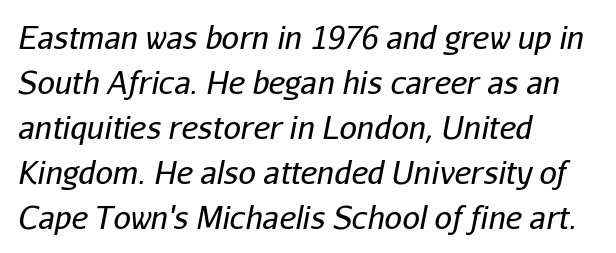
The image shows 31 px regular-weight type, italic (leaning right); set left-aligned, normal line spacing (1.45x), normal letter spacing, not underlined; low stroke contrast and a medium x-height.
